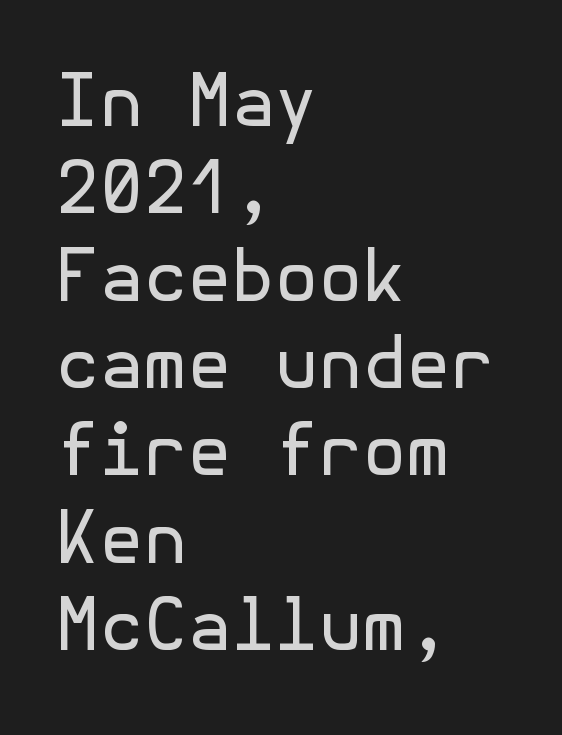
Alignment: flush left. If you drew a line through each stem, it would be perfectly vertical. Note: no serifs on the glyphs. Is the type heavy? It reads as light-to-regular instead. Underlining? Definitely not there. Words appear dense and cohesive because spacing is normal.
